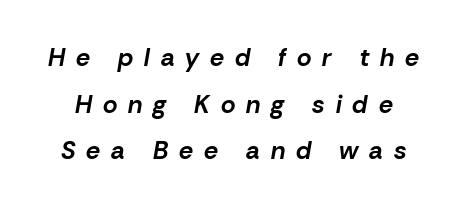
{"italic": "yes", "lean": "right", "slant_degrees": 10, "bold": "yes", "underline": "no", "line_spacing_ratio": 1.87, "letter_spacing": "wide", "letter_spacing_em": 0.44, "glyph_px": 25}
